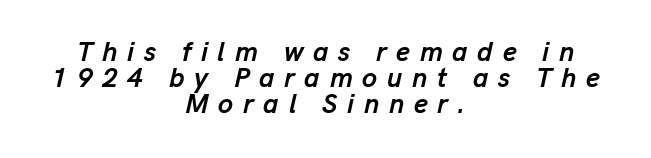
The image shows 27 px bold type, italic (leaning right); set centered, tight line spacing (0.96x), unusually wide letter spacing (+0.36 em), not underlined.
